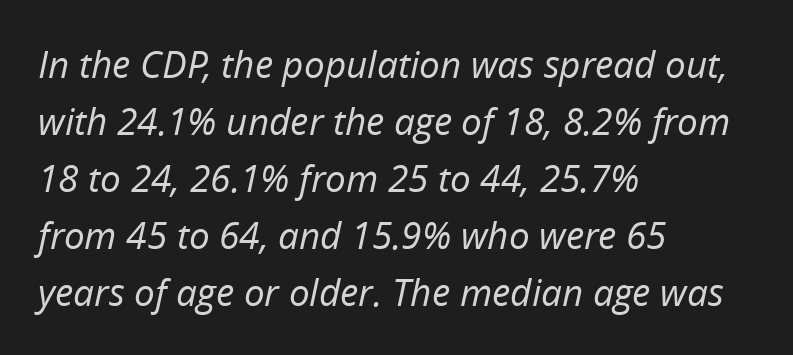
Q: Is the text bold? A: No.
Q: Is the text italic (slanted)? A: Yes, it leans right by about 12 degrees.
Q: Is the text underlined? A: No.
Q: How is the paragraph aligned? A: Left-aligned.
Q: Is the spacing between letters normal or unusually wide? A: Normal.
Q: Is the spacing between lines tight, normal or loose? A: Normal.
Q: Width (condensed, normal, or wide)? A: Normal.
Q: Stroke contrast? A: Low.
Q: x-height? A: Medium.
Q: Monospaced? A: No.
